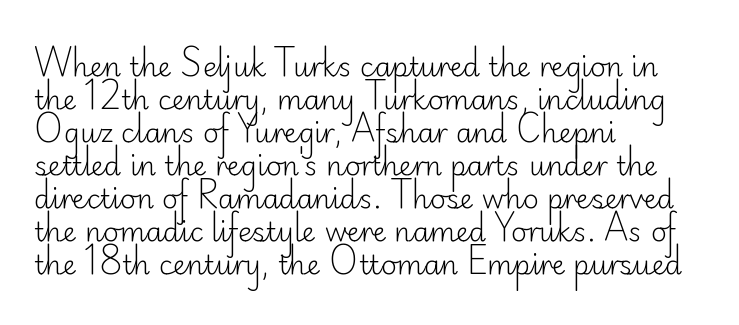
The image shows 27 px text type, upright; set left-aligned, line spacing 1.22x, normal letter spacing, not underlined.
